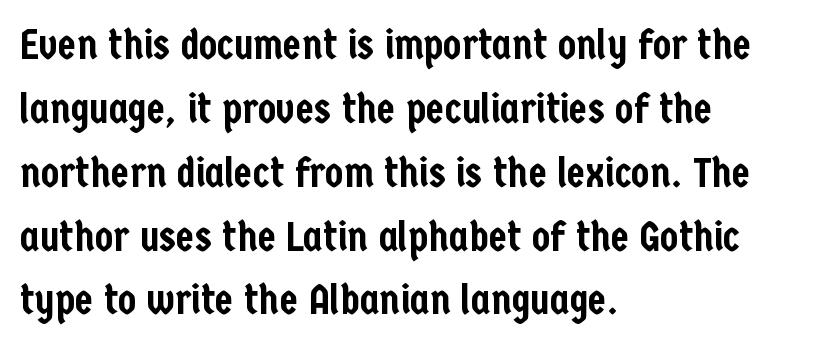
The image shows 42 px condensed sans-serif type, upright; set left-aligned, normal line spacing (1.52x), normal letter spacing, not underlined; low stroke contrast and a medium x-height.
